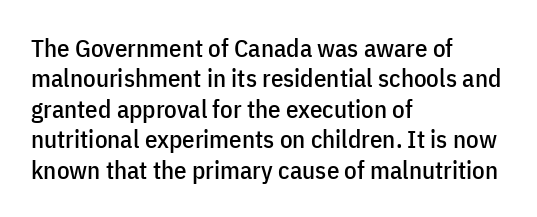
The image shows 25 px text type, upright; set left-aligned, line spacing 1.22x, normal letter spacing, not underlined.
